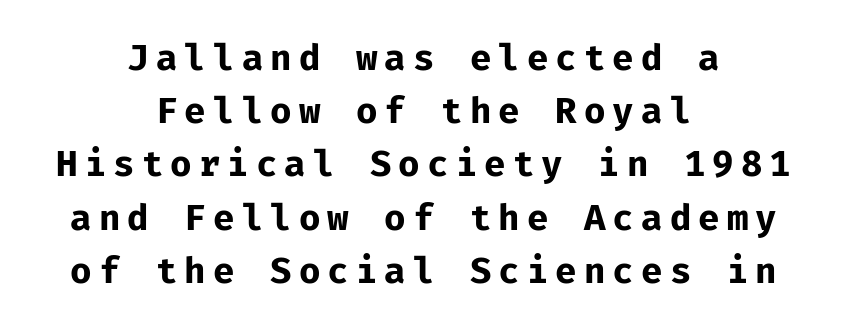
{"serif": "no", "italic": "no", "bold": "yes", "weight": "bold", "width": "normal", "stroke_contrast": "low", "x_height": "medium", "monospaced": "yes", "underline": "no", "align": "center", "line_spacing": "normal", "line_spacing_ratio": 1.52, "letter_spacing": "wide", "letter_spacing_em": 0.2, "glyph_px": 35}
